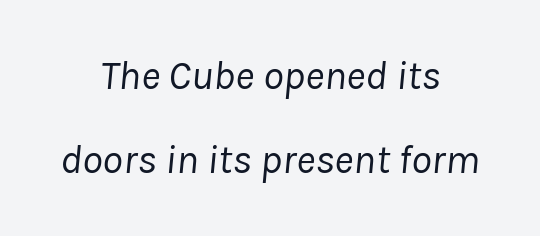
Each letter keeps its own natural width here, so spacing adapts to shape. A quiet, ordinary-to-light weight characterises the typeface. Characters are canted at an angle relative to the baseline's perpendicular. The tracking reads as untouched default to a designer's eye.
